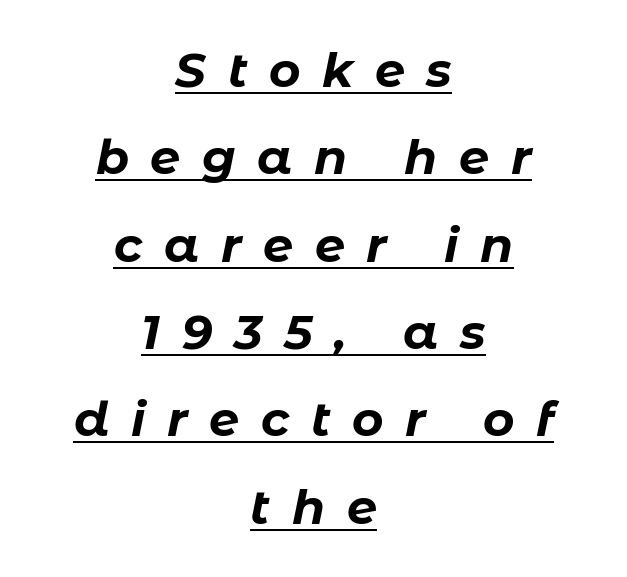
{"italic": "yes", "lean": "right", "slant_degrees": 11, "bold": "yes", "weight": "bold", "width": "normal", "stroke_contrast": "low", "x_height": "medium", "monospaced": "no", "underline": "yes", "align": "center", "line_spacing_ratio": 1.82, "letter_spacing": "wide", "letter_spacing_em": 0.45, "glyph_px": 48}
